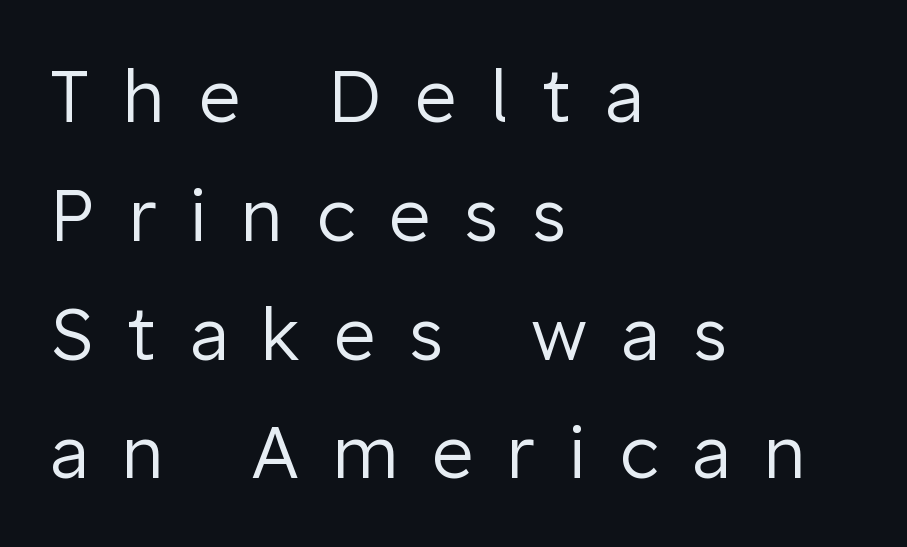
{"serif": "no", "italic": "no", "bold": "no", "weight": "regular", "width": "normal", "stroke_contrast": "low", "x_height": "medium", "monospaced": "no", "underline": "no", "align": "left", "line_spacing": "normal", "line_spacing_ratio": 1.65, "letter_spacing": "wide", "letter_spacing_em": 0.47, "glyph_px": 72}
